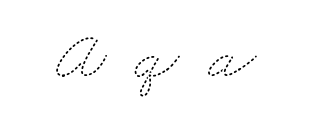
Look at the tracking — it's clearly loosened, letters drifting apart. Plain, unruled lines of type. Each letter keeps its own natural width here, so spacing adapts to shape. A quiet, ordinary-to-light weight characterises the typeface.
